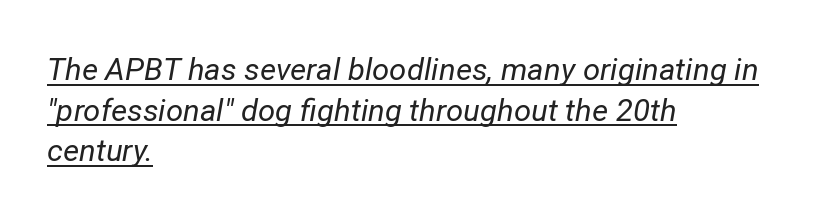
No chunkiness to these letters — they're not bold. The space between consecutive lines is moderate. The axis of the letterforms is tilted away from vertical. Honestly, the letter spacing is just normal — you wouldn't notice it. The glyphs are accompanied by a horizontal stroke just below them. Think of a printed novel: that variable character pitch is what you see here.
